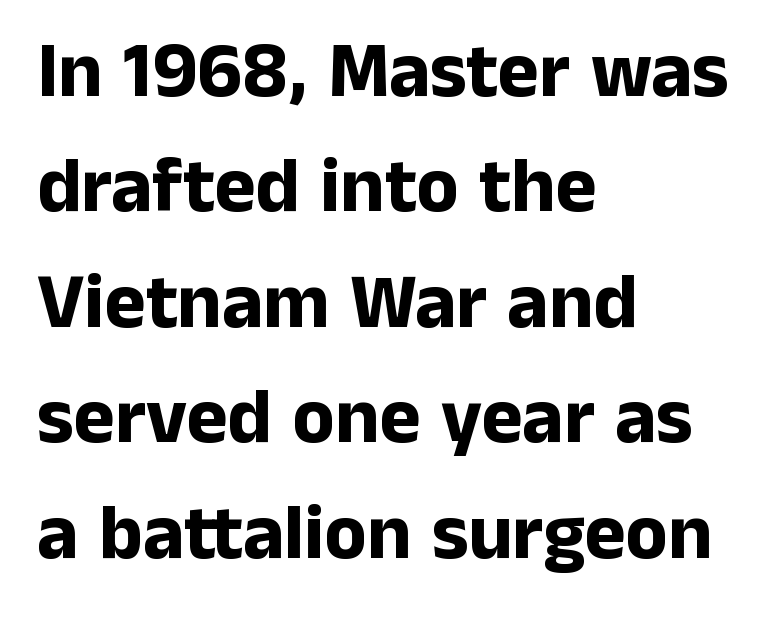
{"serif": "no", "italic": "no", "bold": "yes", "weight": "bold", "width": "normal", "stroke_contrast": "low", "x_height": "medium", "monospaced": "no", "underline": "no", "align": "left", "line_spacing": "normal", "line_spacing_ratio": 1.48, "letter_spacing": "normal", "letter_spacing_em": 0.0, "glyph_px": 78}
